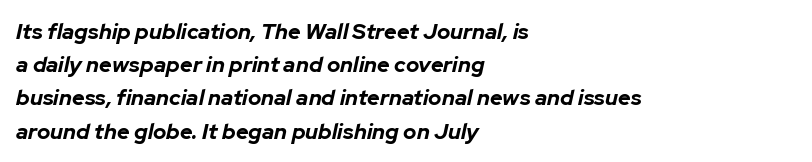
The tracking reads as untouched default to a designer's eye. Heavy-handed strokes throughout: this text is bold. These lines stack with their left ends in a neat column. Is the type slanted? Yes — the strokes lean at a clear angle. The gap between lines stays unmarked.
